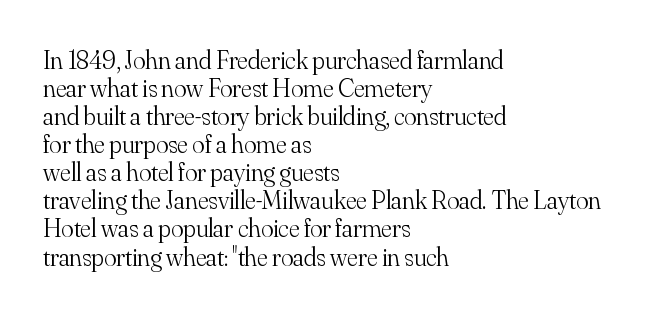
A typesetter would call this zero additional tracking. Quick note: not italic, upright. Compared with a typical body face, this is equally light or lighter still. Students, observe: this is what under-led, compact text looks like. The typesetter chose a ragged-right arrangement here. Words float on clear page, feet unadorned.
